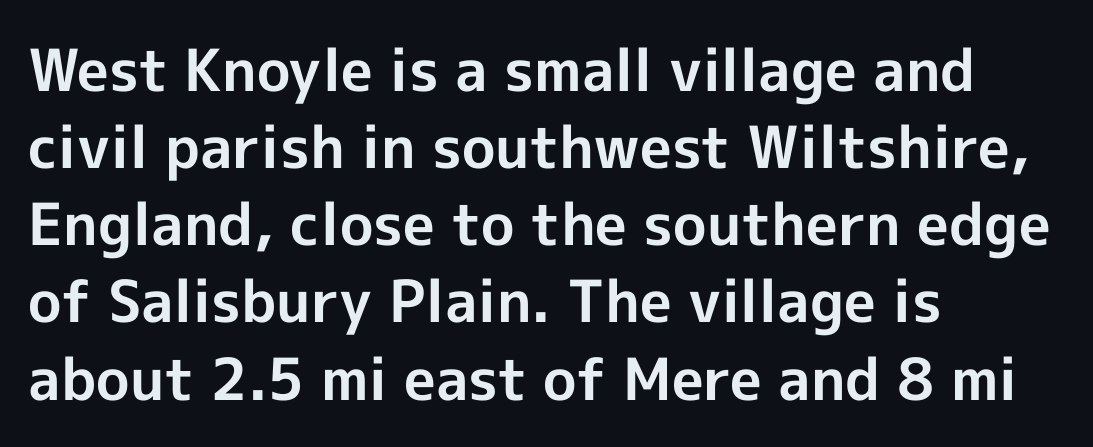
{"serif": "no", "italic": "no", "bold": "yes", "weight": "bold", "width": "normal", "x_height": "medium", "monospaced": "no", "underline": "no", "align": "left", "line_spacing": "normal", "line_spacing_ratio": 1.33, "letter_spacing": "normal", "letter_spacing_em": 0.0, "glyph_px": 58}
